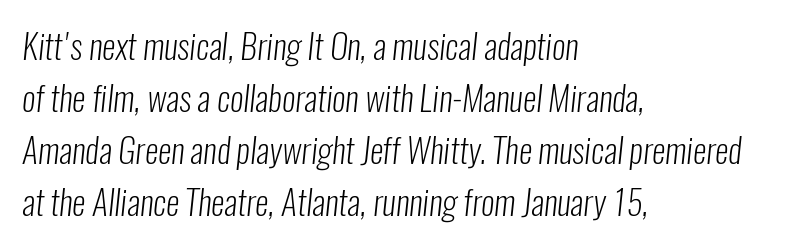
Is the letter spacing exaggerated? No — it looks like the ordinary default. Bold? No — there's no thickening of the strokes. The passage shown is typed in a proportional face where columns would drift. Does the type have serifs? No, each stem ends abruptly. Unmarked baselines from the first word to the last. The lines are quadded left.
